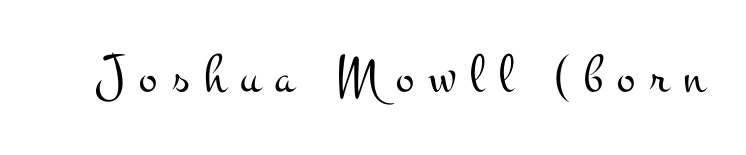
The gaps between neighbouring characters are conspicuously large. Weight: in the light-to-regular range. This sample has the flowing, uneven cadence of proportional lettering.
